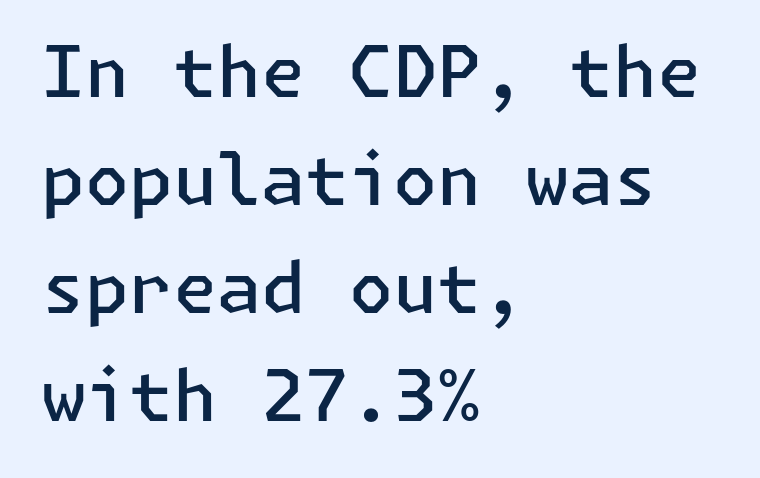
{"serif": "no", "italic": "no", "bold": "semi", "weight": "semibold", "width": "normal", "stroke_contrast": "low", "x_height": "medium", "underline": "no", "align": "left", "line_spacing": "normal", "line_spacing_ratio": 1.52, "letter_spacing": "normal", "letter_spacing_em": 0.0, "glyph_px": 71}
